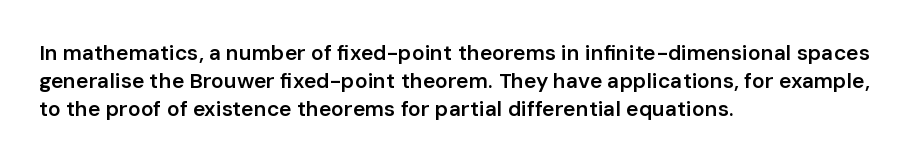
{"italic": "no", "bold": "semi", "underline": "no", "align": "left", "line_spacing": "normal", "line_spacing_ratio": 1.33, "letter_spacing": "normal", "letter_spacing_em": 0.0, "glyph_px": 21}
